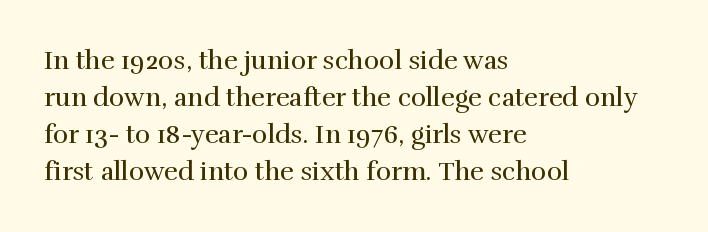
Q: Is the text bold? A: No.
Q: Is the text italic (slanted)? A: No, it is upright.
Q: Is the text underlined? A: No.
Q: How is the paragraph aligned? A: Left-aligned.
Q: Is the spacing between letters normal or unusually wide? A: Normal.
Q: Is the spacing between lines tight, normal or loose? A: Normal.
